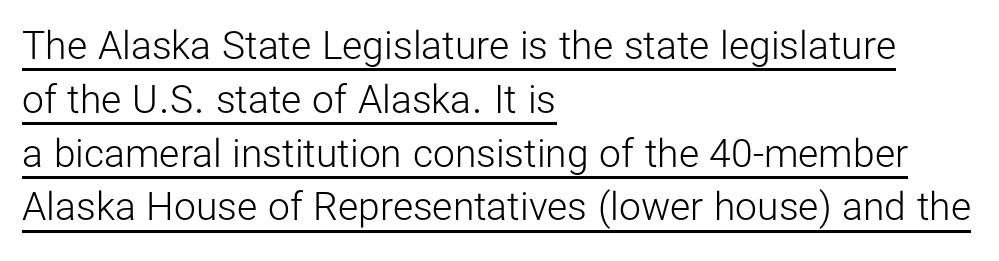
A typesetter would label this face a sans. Character widths vary here, with narrow letters taking less room than wide ones. One-word summary of the alignment: left. The line texture is even and compact thanks to regular tracking. Emphasis is given by a line drawn under the lettering. When letters stand straight like this, we call the style roman or upright.
